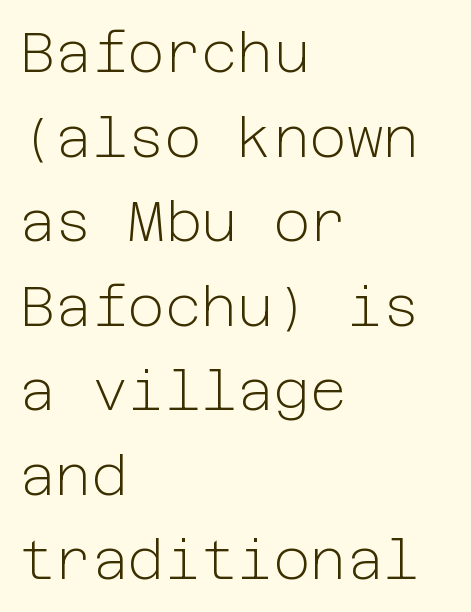
Q: Is the text bold? A: No.
Q: Is the text italic (slanted)? A: No, it is upright.
Q: Is the typeface a serif or a sans-serif typeface? A: Sans-serif.
Q: Is the text underlined? A: No.
Q: How is the paragraph aligned? A: Left-aligned.
Q: Is the spacing between letters normal or unusually wide? A: Normal.
Q: Is the spacing between lines tight, normal or loose? A: Normal.
Q: Width (condensed, normal, or wide)? A: Normal.
Q: Stroke contrast? A: Low.
Q: x-height? A: Medium.
